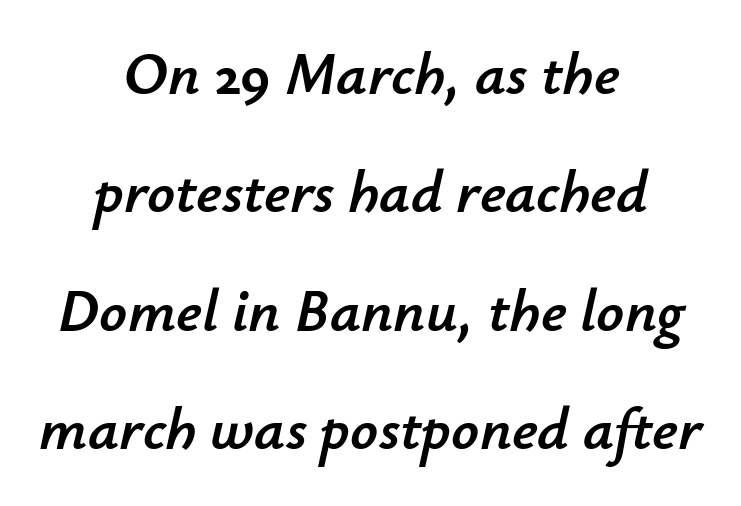
Q: Is the text italic (slanted)? A: Yes, it leans right by about 12 degrees.
Q: Is the text underlined? A: No.
Q: How is the paragraph aligned? A: Centered.
Q: Is the spacing between letters normal or unusually wide? A: Normal.
Q: Is the spacing between lines tight, normal or loose? A: Loose.
Q: Width (condensed, normal, or wide)? A: Normal.
Q: Stroke contrast? A: Low.
Q: x-height? A: Small.
Q: Monospaced? A: No.
